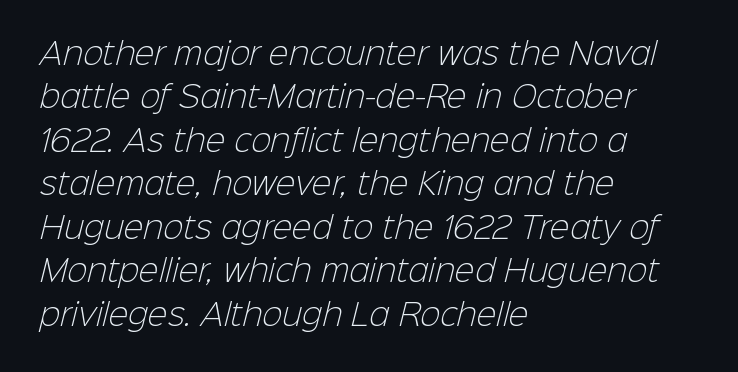
{"serif": "no", "bold": "no", "weight": "light", "width": "normal", "stroke_contrast": "low", "x_height": "medium", "monospaced": "no", "underline": "no", "align": "left", "line_spacing": "normal", "line_spacing_ratio": 1.45, "letter_spacing": "normal", "letter_spacing_em": 0.0, "glyph_px": 30}
